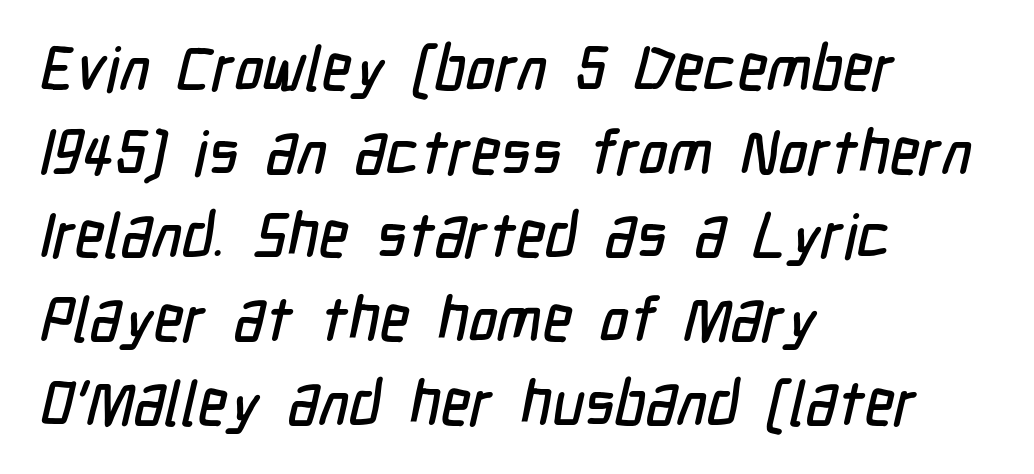
{"serif": "no", "width": "condensed", "stroke_contrast": "low", "x_height": "medium", "monospaced": "no", "underline": "no", "align": "left", "line_spacing": "normal", "line_spacing_ratio": 1.35, "letter_spacing": "normal", "letter_spacing_em": 0.0, "glyph_px": 62}
